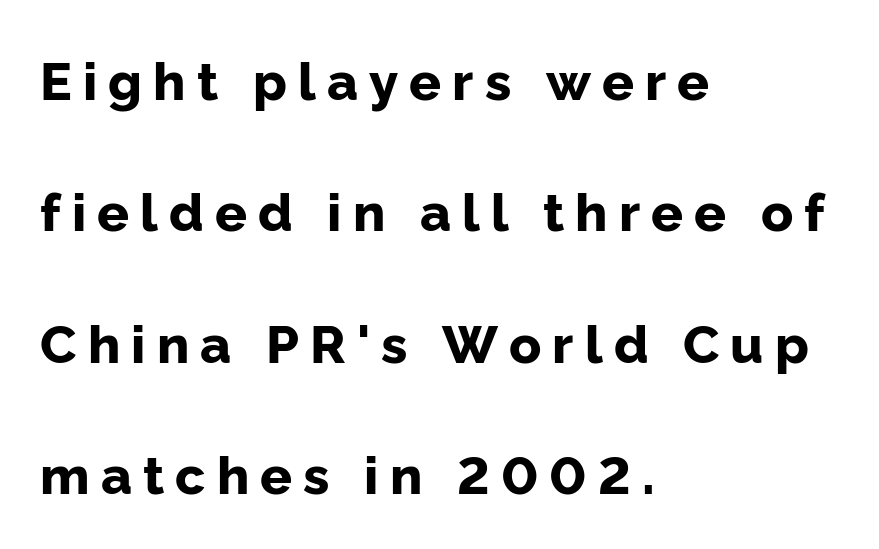
No word sits above an underline. There is plenty of visible air inserted between adjacent glyphs. A classic flush-left, rag-right setting is used for this passage. The letters are bold, with thick, heavy strokes.
